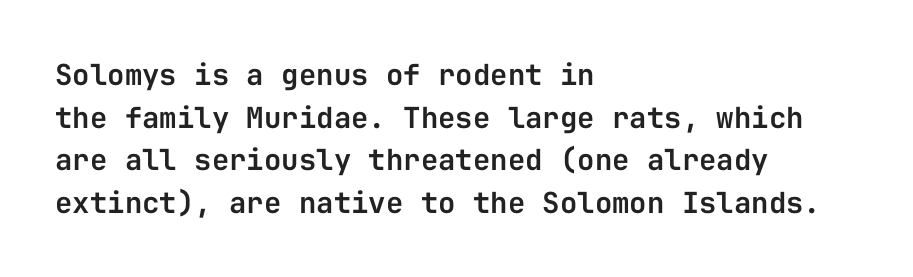
Style check: upright. The lines sit at an ordinary, default distance from one another. The space beneath each line is pristine and unruled. Monospaced: the letters line up in strict vertical columns.
